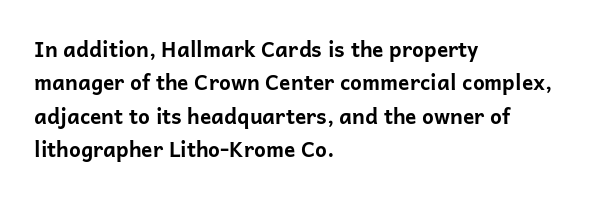
Q: Is the text bold? A: Yes.
Q: Is the text italic (slanted)? A: No, it is upright.
Q: Is the text underlined? A: No.
Q: How is the paragraph aligned? A: Left-aligned.
Q: Is the spacing between letters normal or unusually wide? A: Normal.
Q: Is the spacing between lines tight, normal or loose? A: Normal.
